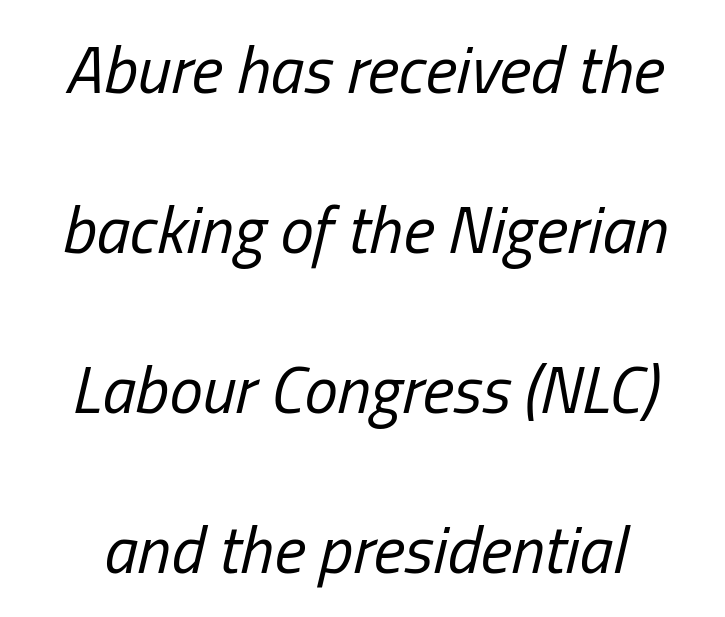
This sample has the flowing, uneven cadence of proportional lettering. Descenders are the only things crossing below the line. This rendering uses center alignment, leaving both contours irregular but symmetric. Vertical stems look standard width or narrower in stroke. Each new line begins a long way beneath the previous one. The rendering keeps characters at their native spacing.
